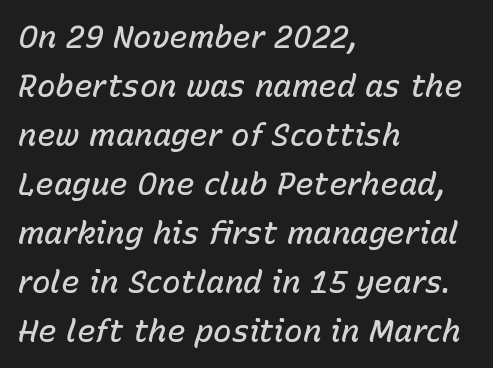
Q: Is the text bold? A: Semi-bold.
Q: Is the text italic (slanted)? A: Yes, it leans right by about 15 degrees.
Q: Is the text underlined? A: No.
Q: How is the paragraph aligned? A: Left-aligned.
Q: Is the spacing between letters normal or unusually wide? A: Normal.
Q: Is the spacing between lines tight, normal or loose? A: Normal.
Q: Width (condensed, normal, or wide)? A: Normal.
Q: Stroke contrast? A: Low.
Q: x-height? A: Medium.
Q: Monospaced? A: No.
